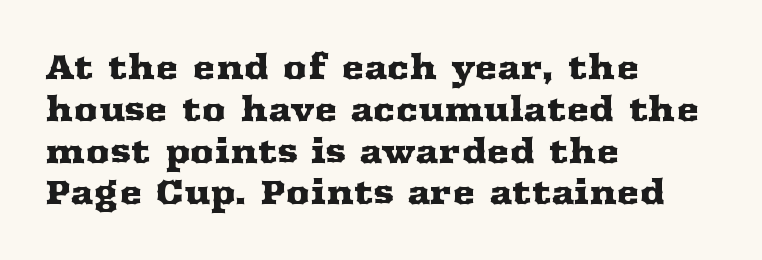
The image shows 34 px wide serif type, upright; set left-aligned, line spacing 1.23x, normal letter spacing, not underlined; medium stroke contrast and a medium x-height.
